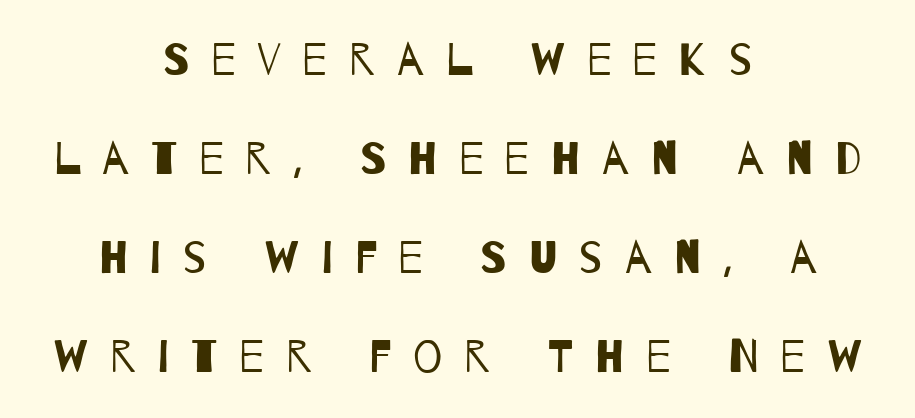
{"serif": "no", "bold": "no", "weight": "regular", "width": "condensed", "stroke_contrast": "low", "x_height": "large", "monospaced": "no", "underline": "no", "align": "center", "line_spacing": "loose", "line_spacing_ratio": 2.15, "letter_spacing": "wide", "letter_spacing_em": 0.48, "glyph_px": 46}
